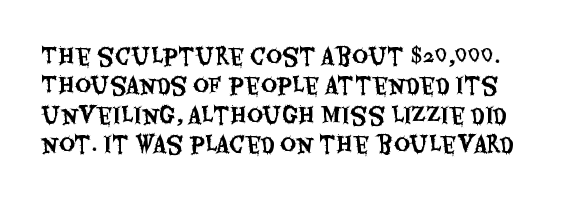
{"italic": "no", "underline": "no", "line_spacing": "normal", "line_spacing_ratio": 1.33, "letter_spacing": "normal", "letter_spacing_em": 0.0, "glyph_px": 22}
